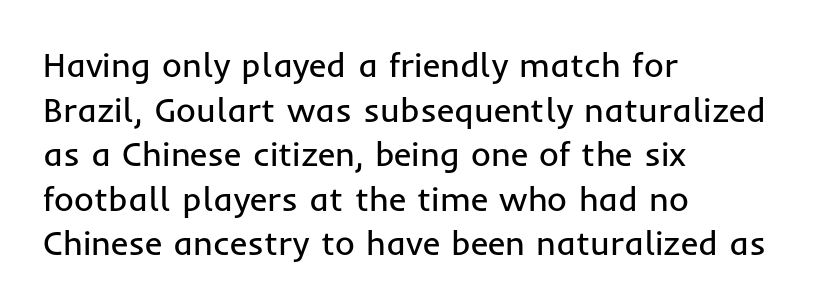
Unlike a traditional serif, this face leaves its strokes unadorned. This is roman type, the default non-slanted kind. Leading matches the norm, producing a regular column. Compared with a typical body face, this is equally light or lighter still. Is this a fixed-width face? No — the glyphs have proportional, varying widths.
